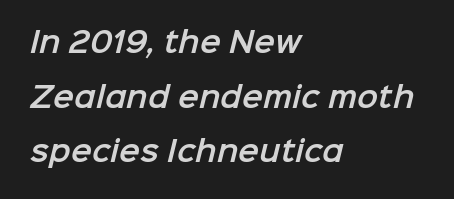
{"serif": "no", "width": "normal", "stroke_contrast": "low", "x_height": "medium", "monospaced": "no", "underline": "no", "align": "left", "line_spacing": "loose", "line_spacing_ratio": 1.95, "letter_spacing": "normal", "letter_spacing_em": 0.0, "glyph_px": 28}
